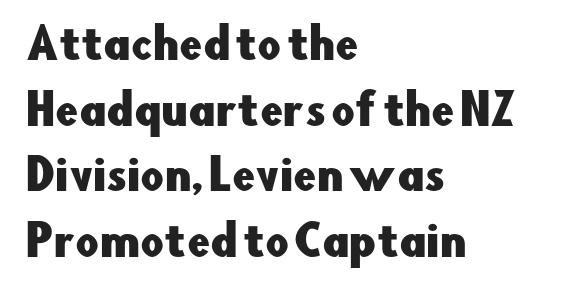
{"serif": "no", "italic": "no", "width": "normal", "stroke_contrast": "low", "x_height": "small", "monospaced": "no", "underline": "no", "align": "left", "line_spacing": "normal", "line_spacing_ratio": 1.6, "letter_spacing": "normal", "letter_spacing_em": 0.0, "glyph_px": 41}
